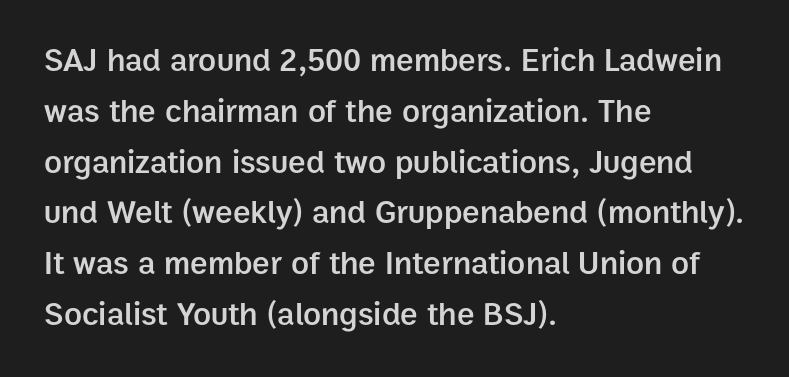
Q: Is the text bold? A: Semi-bold.
Q: Is the text italic (slanted)? A: No, it is upright.
Q: Is the typeface a serif or a sans-serif typeface? A: Sans-serif.
Q: Is the text underlined? A: No.
Q: How is the paragraph aligned? A: Left-aligned.
Q: Is the spacing between letters normal or unusually wide? A: Normal.
Q: Is the spacing between lines tight, normal or loose? A: Normal.
Q: Width (condensed, normal, or wide)? A: Normal.
Q: Stroke contrast? A: Low.
Q: x-height? A: Medium.
Q: Monospaced? A: No.
